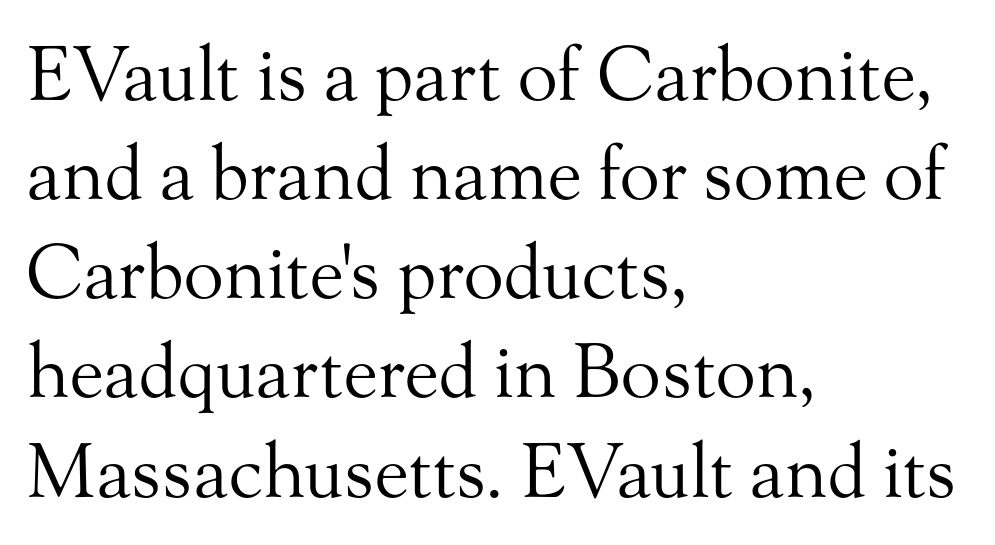
Is this a sans? No — the strokes have serifs. Ordinary non-slanted type is in use. Look at the tracking — it's just the regular setting, nothing added. The zone under the glyphs is completely vacant. Stroke mass is kept to a normal reading level or below.
